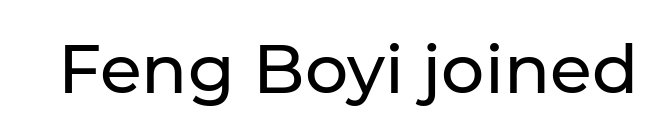
The image shows 68 px regular-weight sans-serif type, upright; set normal letter spacing, not underlined; low stroke contrast and a medium x-height.
